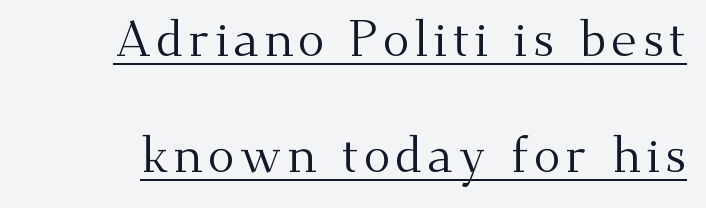
Q: Is the text bold? A: No.
Q: Is the text italic (slanted)? A: No, it is upright.
Q: Is the typeface a serif or a sans-serif typeface? A: Serif.
Q: Is the text underlined? A: Yes.
Q: Is the spacing between lines tight, normal or loose? A: Loose.
Q: Width (condensed, normal, or wide)? A: Normal.
Q: Stroke contrast? A: Medium.
Q: x-height? A: Small.
Q: Monospaced? A: No.
